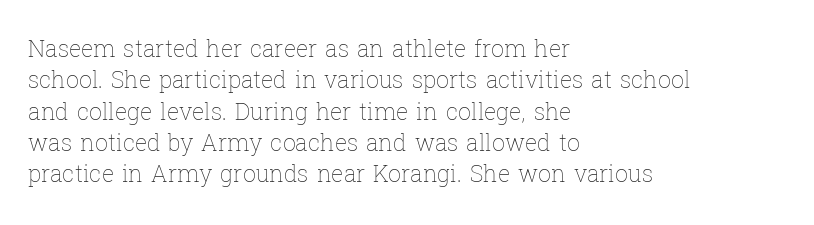
Q: Is the text bold? A: No.
Q: Is the text italic (slanted)? A: No, it is upright.
Q: Is the text underlined? A: No.
Q: How is the paragraph aligned? A: Left-aligned.
Q: Is the spacing between letters normal or unusually wide? A: Normal.
Q: Is the spacing between lines tight, normal or loose? A: Normal.
